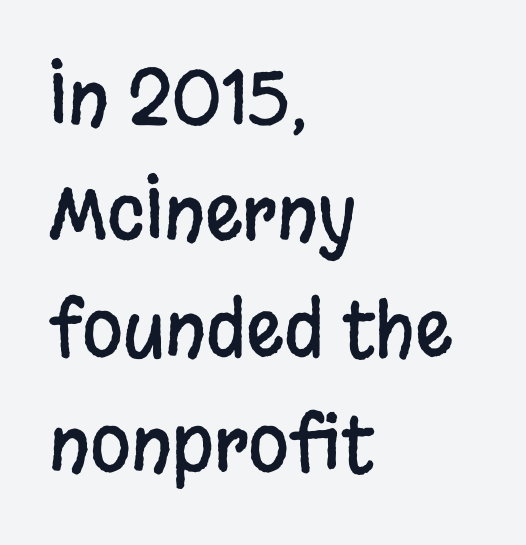
Q: Is the text italic (slanted)? A: No, it is upright.
Q: Is the typeface a serif or a sans-serif typeface? A: Sans-serif.
Q: Is the text underlined? A: No.
Q: How is the paragraph aligned? A: Left-aligned.
Q: Is the spacing between letters normal or unusually wide? A: Normal.
Q: Is the spacing between lines tight, normal or loose? A: Normal.
Q: Width (condensed, normal, or wide)? A: Condensed.
Q: Stroke contrast? A: Low.
Q: x-height? A: Large.
Q: Monospaced? A: No.
